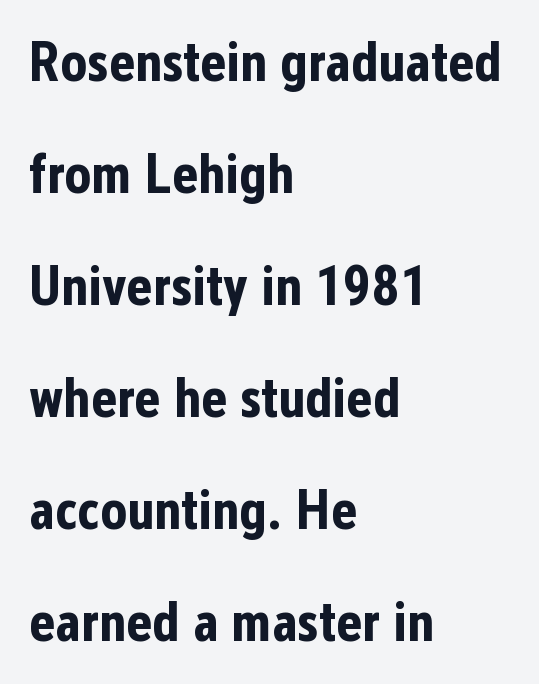
{"serif": "no", "italic": "no", "bold": "yes", "weight": "bold", "width": "condensed", "stroke_contrast": "low", "x_height": "medium", "monospaced": "no", "underline": "no", "align": "left", "line_spacing": "loose", "line_spacing_ratio": 2.0, "letter_spacing": "normal", "letter_spacing_em": 0.0, "glyph_px": 56}
